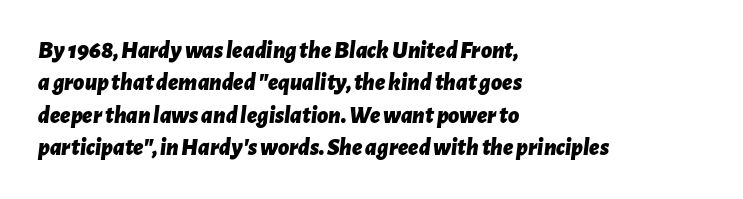
{"italic": "yes", "lean": "right", "slant_degrees": 7, "bold": "yes", "underline": "no", "align": "left", "line_spacing": "normal", "line_spacing_ratio": 1.35, "letter_spacing": "normal", "letter_spacing_em": 0.0, "glyph_px": 24}
